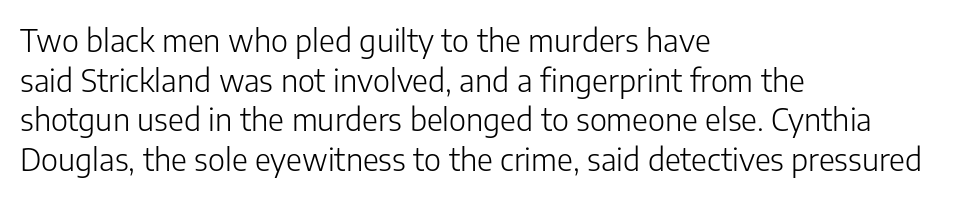
Unbolded letterforms with no extra heft. Each line starts at the same left margin while the right side varies. Line spacing here is normal. Stroke terminals: plain, sans-serif.
